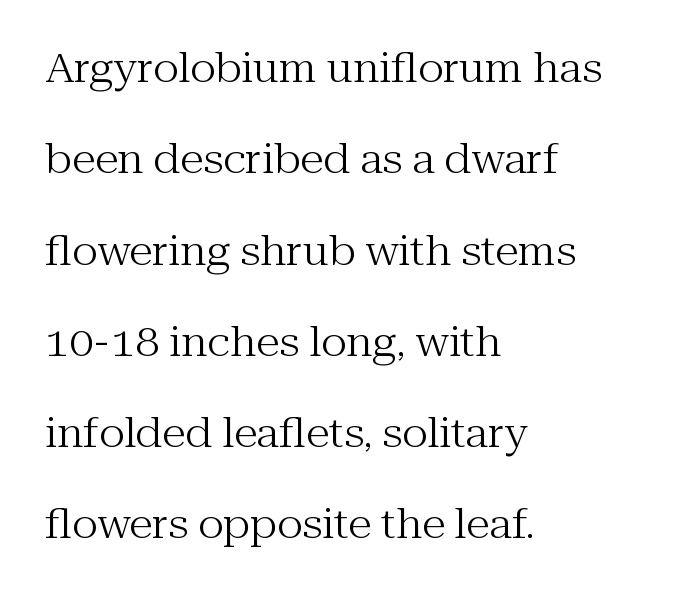
{"serif": "yes", "italic": "no", "bold": "no", "weight": "regular", "width": "normal", "stroke_contrast": "medium", "x_height": "medium", "monospaced": "no", "underline": "no", "align": "left", "line_spacing": "loose", "line_spacing_ratio": 2.34, "letter_spacing": "normal", "letter_spacing_em": 0.0, "glyph_px": 39}
